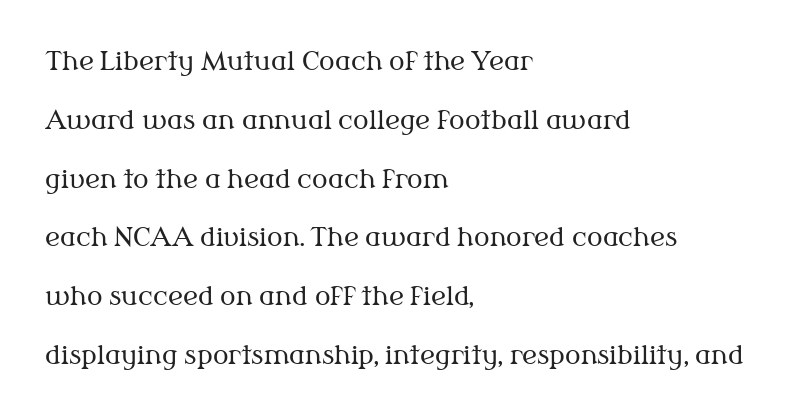
Q: Is the text bold? A: No.
Q: Is the text italic (slanted)? A: No, it is upright.
Q: Is the text underlined? A: No.
Q: How is the paragraph aligned? A: Left-aligned.
Q: Is the spacing between letters normal or unusually wide? A: Normal.
Q: Is the spacing between lines tight, normal or loose? A: Loose.
